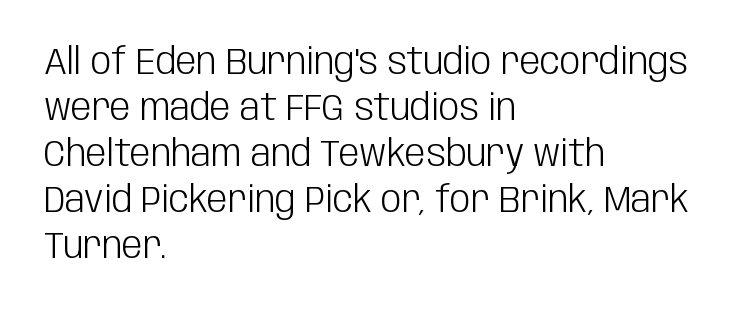
The image shows 37 px light, condensed sans-serif type, upright; set left-aligned, line spacing 1.24x, normal letter spacing, not underlined; low stroke contrast and a large x-height.
